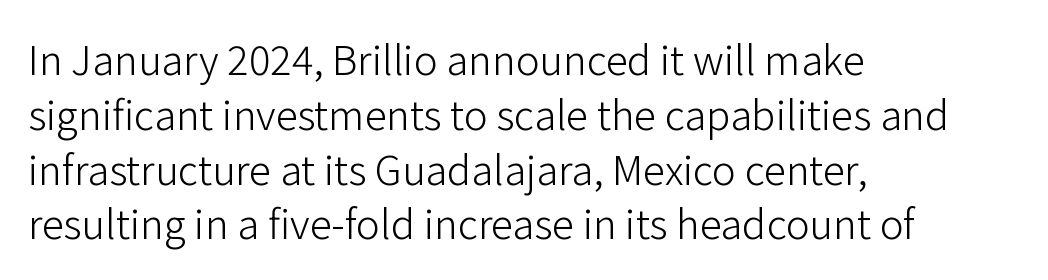
The image shows 40 px light sans-serif type, upright; set left-aligned, normal line spacing (1.37x), normal letter spacing, not underlined; low stroke contrast and a medium x-height.
